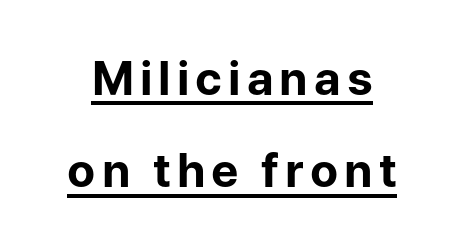
The image shows 46 px bold sans-serif type, upright; set loose line spacing (2.01x), underlined; low stroke contrast and a medium x-height.
